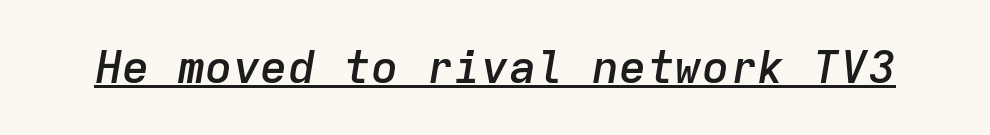
Q: Is the text bold? A: Semi-bold.
Q: Is the text italic (slanted)? A: Yes, it leans right by about 9 degrees.
Q: Is the text underlined? A: Yes.
Q: Is the spacing between letters normal or unusually wide? A: Normal.
Q: Width (condensed, normal, or wide)? A: Normal.
Q: Stroke contrast? A: Low.
Q: x-height? A: Medium.
Q: Monospaced? A: Yes.
